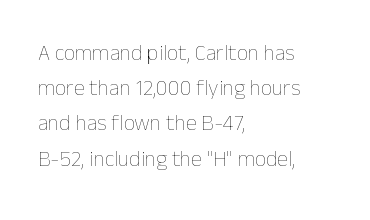
The image shows 22 px text type, upright; set left-aligned, normal line spacing (1.6x), normal letter spacing, not underlined.
